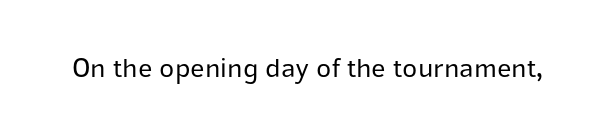
Q: Is the text bold? A: No.
Q: Is the text italic (slanted)? A: No, it is upright.
Q: Is the typeface a serif or a sans-serif typeface? A: Sans-serif.
Q: Is the text underlined? A: No.
Q: Is the spacing between letters normal or unusually wide? A: Normal.
Q: Width (condensed, normal, or wide)? A: Normal.
Q: Stroke contrast? A: Low.
Q: x-height? A: Medium.
Q: Monospaced? A: No.
